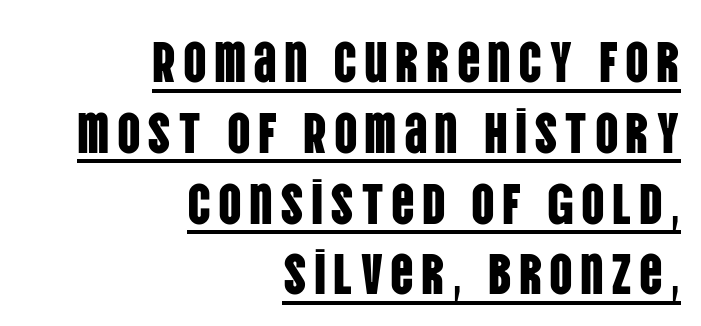
{"serif": "no", "italic": "no", "width": "condensed", "stroke_contrast": "low", "x_height": "large", "monospaced": "no", "underline": "yes", "align": "right", "line_spacing_ratio": 1.22, "glyph_px": 58}
